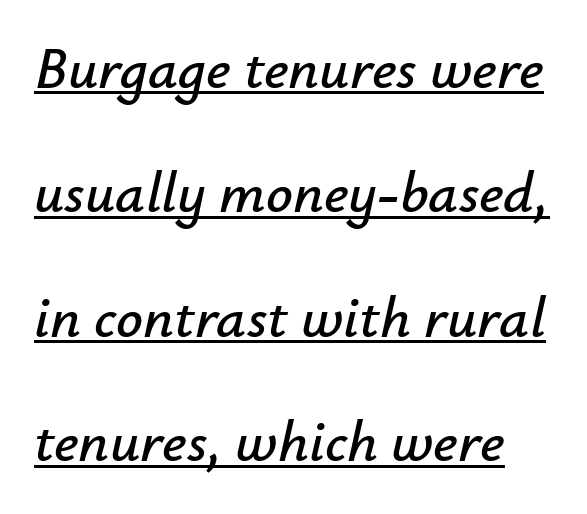
The image shows 59 px text type, italic (leaning right); set loose line spacing (2.11x), normal letter spacing, underlined; low stroke contrast and a small x-height.
